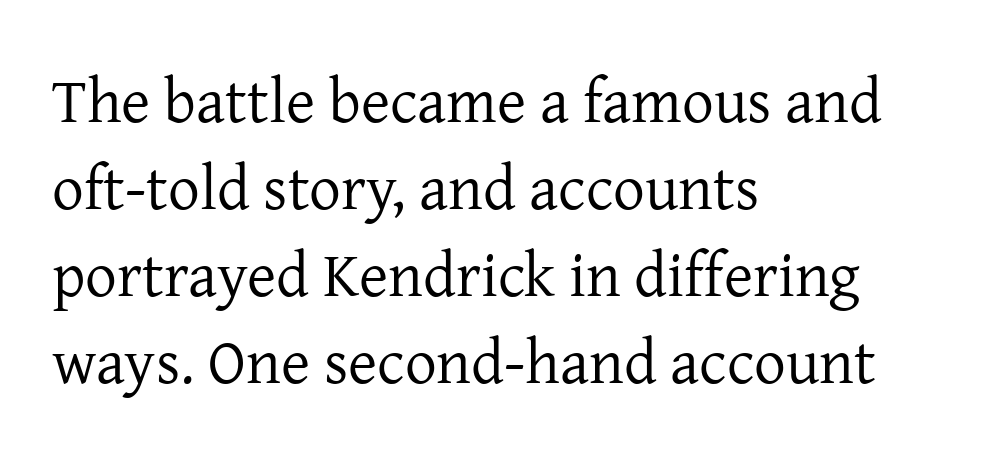
{"serif": "yes", "italic": "no", "bold": "no", "weight": "regular", "width": "normal", "stroke_contrast": "low", "x_height": "medium", "monospaced": "no", "underline": "no", "align": "left", "line_spacing": "normal", "line_spacing_ratio": 1.38, "letter_spacing": "normal", "letter_spacing_em": 0.0, "glyph_px": 63}
